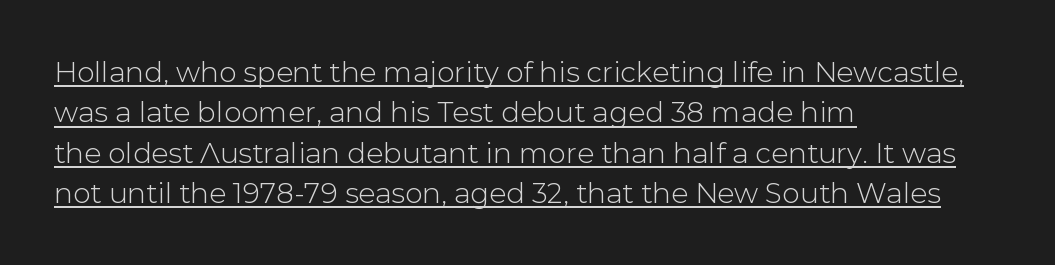
Q: Is the text italic (slanted)? A: No, it is upright.
Q: Is the typeface a serif or a sans-serif typeface? A: Sans-serif.
Q: Is the text underlined? A: Yes.
Q: How is the paragraph aligned? A: Left-aligned.
Q: Is the spacing between letters normal or unusually wide? A: Normal.
Q: Is the spacing between lines tight, normal or loose? A: Normal.
Q: Width (condensed, normal, or wide)? A: Normal.
Q: Stroke contrast? A: Low.
Q: x-height? A: Medium.
Q: Monospaced? A: No.
